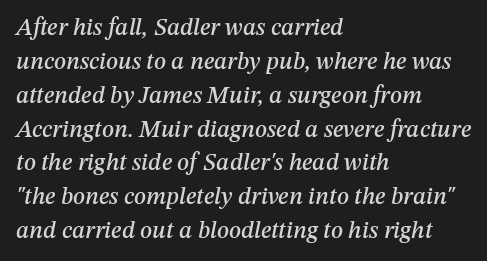
This sample keeps an unexceptional amount of space between lines. This rendering leaves character spacing at its baseline value. A classic flush-left, rag-right setting is used for this passage. The space directly below the letters is spotless. If you drew a line through each stem, it would be angled.
